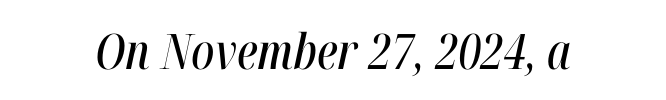
{"italic": "yes", "lean": "right", "slant_degrees": 12, "width": "condensed", "stroke_contrast": "high", "x_height": "medium", "monospaced": "no", "underline": "no", "letter_spacing": "normal", "letter_spacing_em": 0.0, "glyph_px": 49}
